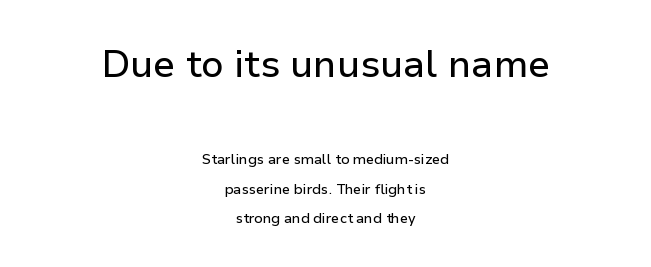
The image shows 38 px sans-serif type, upright; set centered, loose line spacing (2.12x), normal letter spacing, not underlined; the first (top) block is 2.71x larger; low stroke contrast and a medium x-height.
